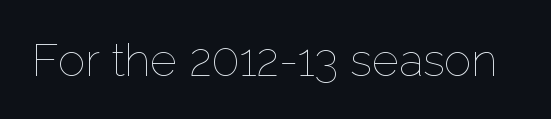
Default kerning and tracking; the words read as compact shapes. Compared with a typical body face, this is equally light or lighter still. Character widths vary here, with narrow letters taking less room than wide ones. Any mark beneath the type? The region is blank.
